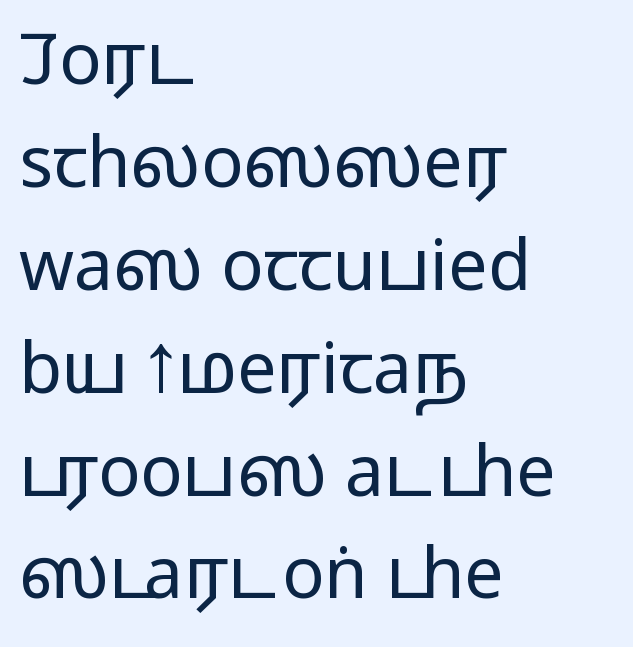
{"serif": "no", "italic": "no", "bold": "no", "weight": "regular", "width": "wide", "stroke_contrast": "low", "x_height": "medium", "monospaced": "no", "underline": "no", "align": "left", "line_spacing": "normal", "line_spacing_ratio": 1.47, "letter_spacing": "normal", "letter_spacing_em": 0.0, "glyph_px": 70}
